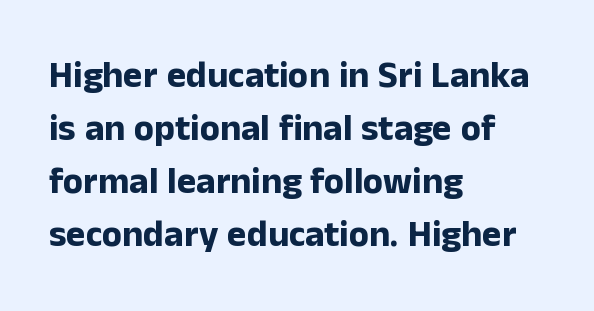
{"serif": "no", "italic": "no", "bold": "yes", "weight": "bold", "width": "normal", "stroke_contrast": "low", "x_height": "medium", "monospaced": "no", "underline": "no", "align": "left", "line_spacing": "normal", "line_spacing_ratio": 1.43, "letter_spacing": "normal", "letter_spacing_em": 0.0, "glyph_px": 37}
